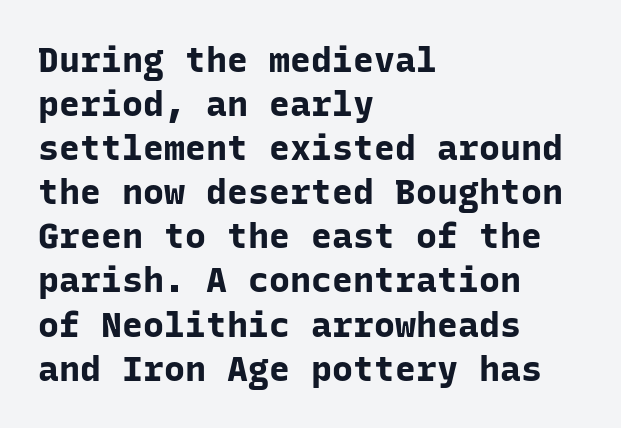
{"serif": "no", "italic": "no", "bold": "yes", "weight": "bold", "width": "normal", "stroke_contrast": "low", "x_height": "medium", "monospaced": "yes", "underline": "no", "align": "left", "line_spacing": "normal", "line_spacing_ratio": 1.26, "letter_spacing": "normal", "letter_spacing_em": 0.0, "glyph_px": 35}
